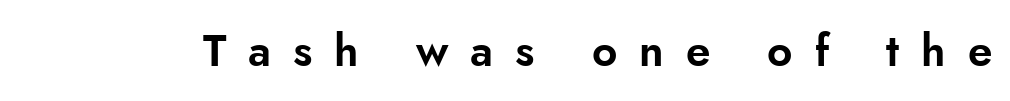
{"serif": "no", "italic": "no", "width": "normal", "stroke_contrast": "low", "x_height": "small", "monospaced": "no", "underline": "no", "letter_spacing": "wide", "letter_spacing_em": 0.5, "glyph_px": 44}
